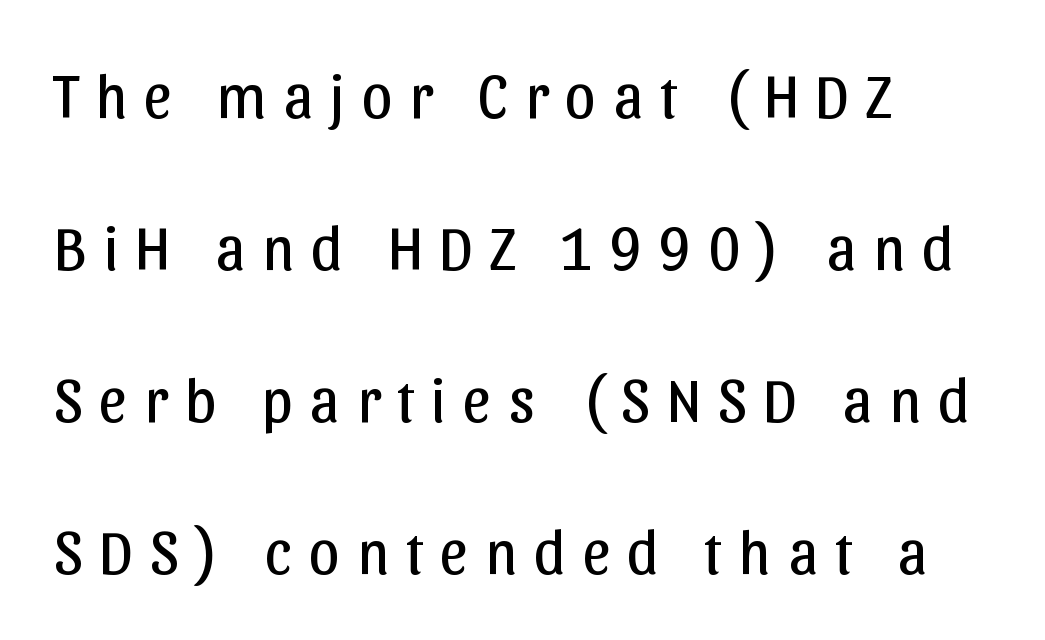
The type sits square on the baseline with zero lean. Underline: absent. Note the varied advance widths — an 'i' is clearly narrower than an 'm'. Observe the absence of serifs on each vertical stroke in this sample.
